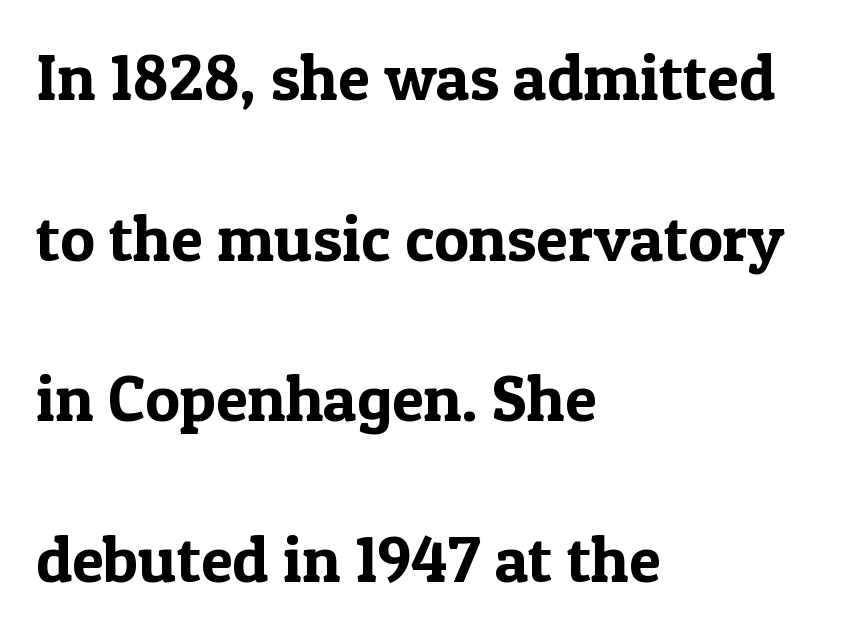
The image shows 65 px serif type, upright; set left-aligned, loose line spacing (2.47x), normal letter spacing, not underlined; a medium x-height.
